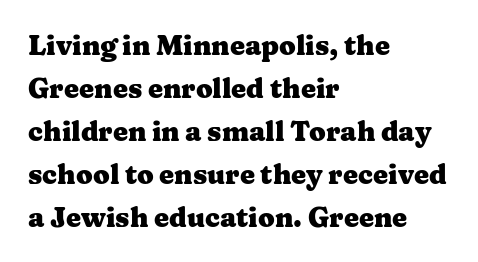
Q: Is the text bold? A: Yes.
Q: Is the text italic (slanted)? A: No, it is upright.
Q: Is the text underlined? A: No.
Q: How is the paragraph aligned? A: Left-aligned.
Q: Is the spacing between letters normal or unusually wide? A: Normal.
Q: Is the spacing between lines tight, normal or loose? A: Normal.
